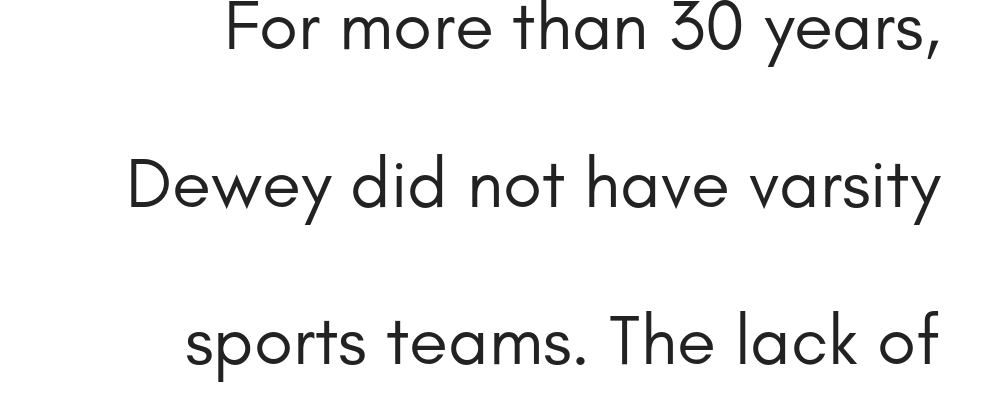
Q: Is the text bold? A: No.
Q: Is the text italic (slanted)? A: No, it is upright.
Q: Is the typeface a serif or a sans-serif typeface? A: Sans-serif.
Q: Is the text underlined? A: No.
Q: How is the paragraph aligned? A: Right-aligned.
Q: Is the spacing between letters normal or unusually wide? A: Normal.
Q: Is the spacing between lines tight, normal or loose? A: Loose.
Q: Width (condensed, normal, or wide)? A: Normal.
Q: Stroke contrast? A: Low.
Q: x-height? A: Small.
Q: Monospaced? A: No.
